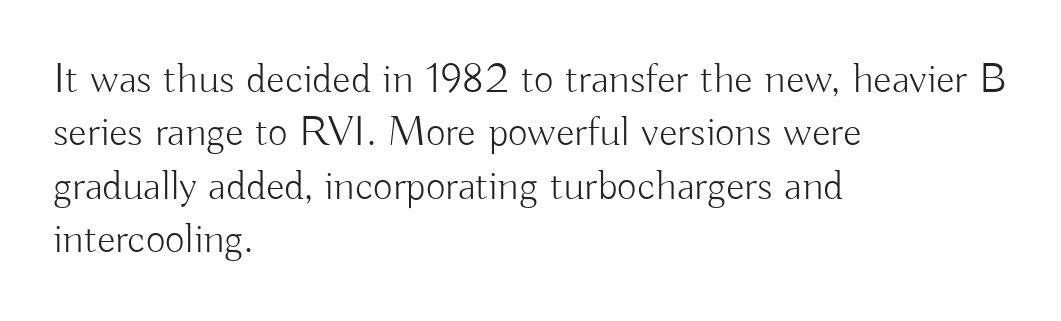
The image shows 43 px light sans-serif type, upright; set left-aligned, line spacing 1.24x, normal letter spacing, not underlined; low stroke contrast and a small x-height.
